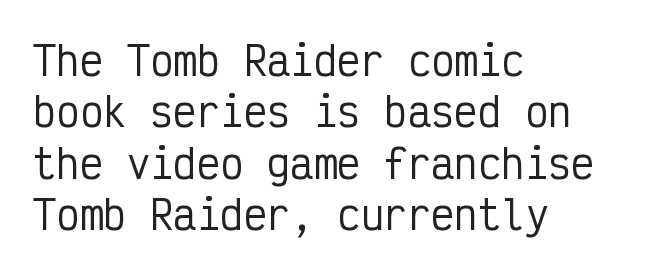
{"serif": "no", "italic": "no", "width": "condensed", "stroke_contrast": "low", "x_height": "medium", "monospaced": "yes", "underline": "no", "align": "left", "line_spacing": "normal", "line_spacing_ratio": 1.32, "letter_spacing": "normal", "letter_spacing_em": 0.0, "glyph_px": 39}
